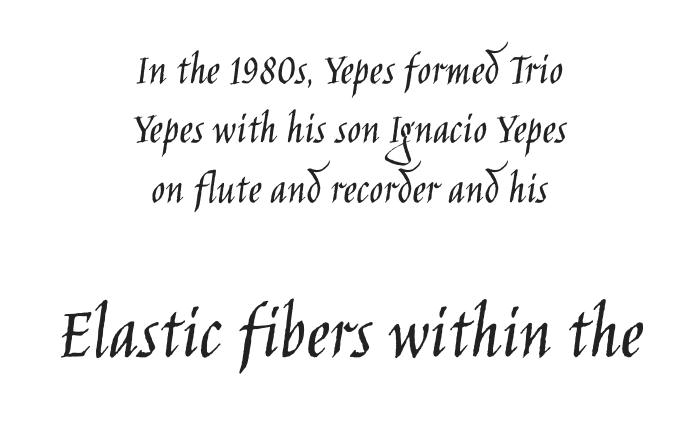
{"serif": "no", "bold": "no", "weight": "light", "width": "condensed", "stroke_contrast": "low", "x_height": "large", "monospaced": "no", "underline": "no", "align": "center", "line_spacing": "normal", "line_spacing_ratio": 1.29, "letter_spacing": "normal", "letter_spacing_em": 0.0, "larger_block": "second", "size_ratio": 1.74, "glyph_px": 80}
